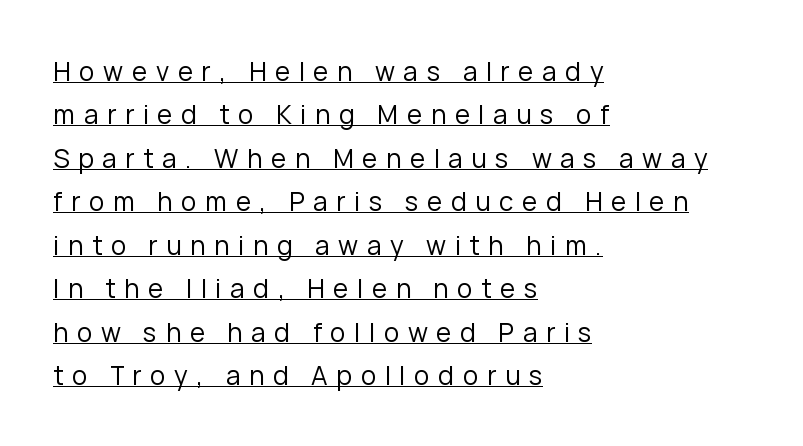
The image shows 26 px text type, upright; set left-aligned, normal line spacing (1.67x), unusually wide letter spacing (+0.33 em), underlined.
